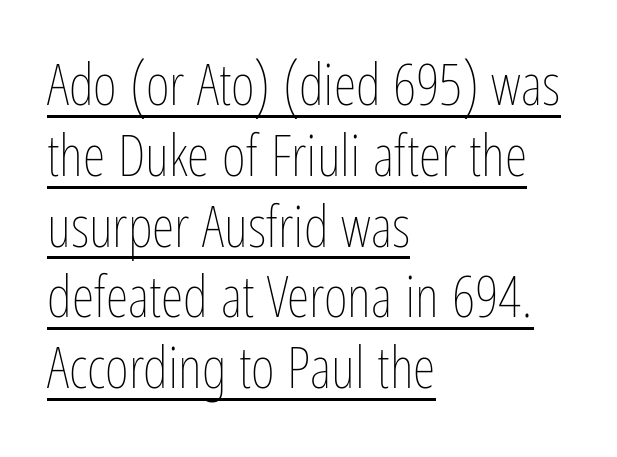
Q: Is the text bold? A: No.
Q: Is the text italic (slanted)? A: No, it is upright.
Q: Is the text underlined? A: Yes.
Q: How is the paragraph aligned? A: Left-aligned.
Q: Is the spacing between letters normal or unusually wide? A: Normal.
Q: Width (condensed, normal, or wide)? A: Condensed.
Q: Stroke contrast? A: Low.
Q: x-height? A: Medium.
Q: Monospaced? A: No.
